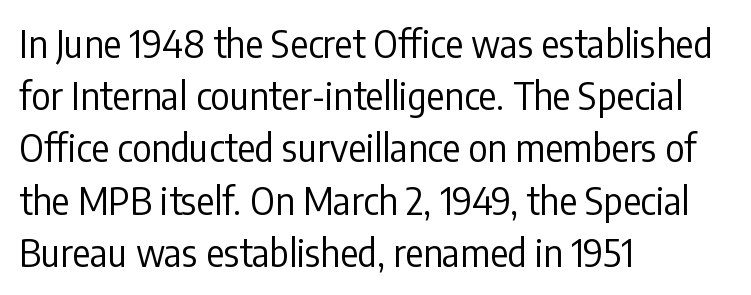
Q: Is the text bold? A: No.
Q: Is the text italic (slanted)? A: No, it is upright.
Q: Is the typeface a serif or a sans-serif typeface? A: Sans-serif.
Q: Is the text underlined? A: No.
Q: How is the paragraph aligned? A: Left-aligned.
Q: Is the spacing between letters normal or unusually wide? A: Normal.
Q: Is the spacing between lines tight, normal or loose? A: Normal.
Q: Width (condensed, normal, or wide)? A: Condensed.
Q: Stroke contrast? A: Low.
Q: x-height? A: Medium.
Q: Monospaced? A: No.
